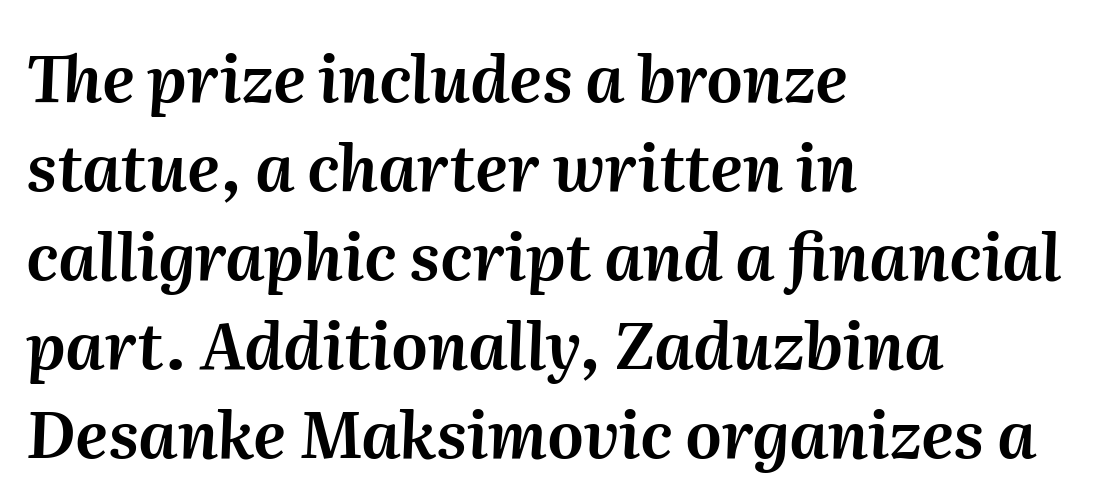
{"italic": "yes", "lean": "right", "slant_degrees": 2, "width": "normal", "stroke_contrast": "medium", "x_height": "medium", "monospaced": "no", "underline": "no", "align": "left", "line_spacing": "normal", "line_spacing_ratio": 1.39, "letter_spacing": "normal", "letter_spacing_em": 0.0, "glyph_px": 64}
